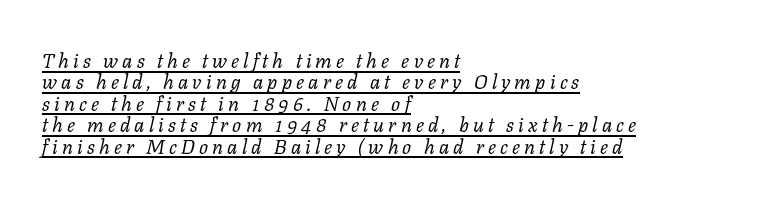
Q: Is the text bold? A: No.
Q: Is the text italic (slanted)? A: Yes, it leans right by about 11 degrees.
Q: Is the text underlined? A: Yes.
Q: How is the paragraph aligned? A: Left-aligned.
Q: Is the spacing between letters normal or unusually wide? A: Unusually wide.
Q: Is the spacing between lines tight, normal or loose? A: Tight.
